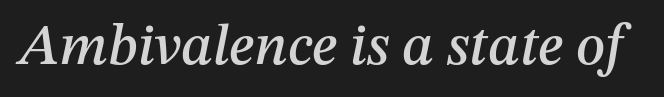
Q: Is the text italic (slanted)? A: Yes, it leans right by about 12 degrees.
Q: Is the text underlined? A: No.
Q: Is the spacing between letters normal or unusually wide? A: Normal.
Q: Width (condensed, normal, or wide)? A: Normal.
Q: Stroke contrast? A: Medium.
Q: x-height? A: Medium.
Q: Monospaced? A: No.
